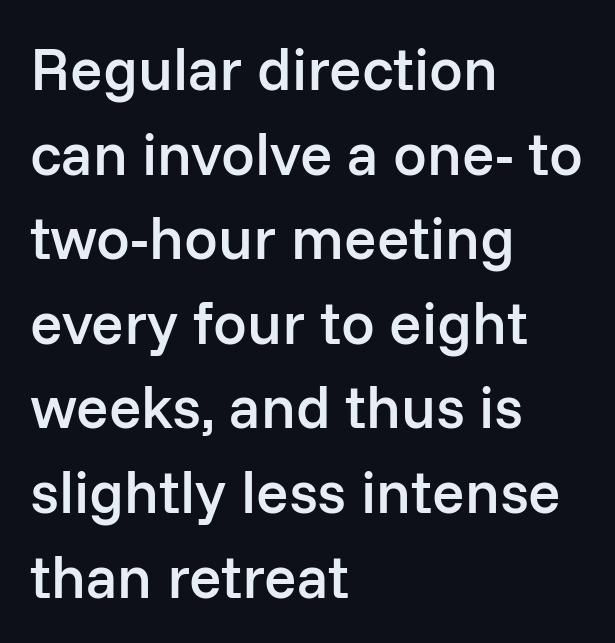
The image shows 60 px semibold sans-serif type, upright; set left-aligned, normal line spacing (1.41x), normal letter spacing, not underlined; low stroke contrast and a medium x-height.
